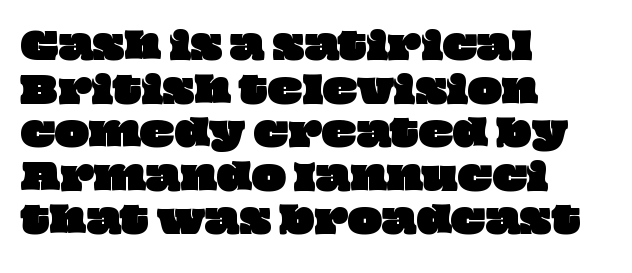
Q: Is the text underlined? A: No.
Q: How is the paragraph aligned? A: Left-aligned.
Q: Is the spacing between letters normal or unusually wide? A: Normal.
Q: Width (condensed, normal, or wide)? A: Wide.
Q: Stroke contrast? A: Low.
Q: x-height? A: Large.
Q: Monospaced? A: No.
